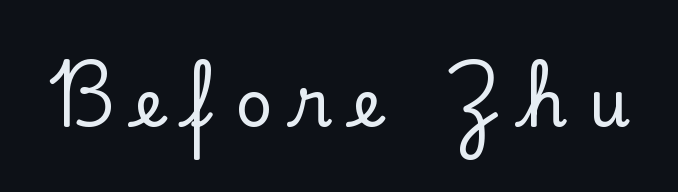
Has an underline been added? It has not. The glyphs in this specimen are seriffed. Does extra space separate the letters? Yes, quite a lot of it. Notice how the stems are strictly vertical — no italics here.
